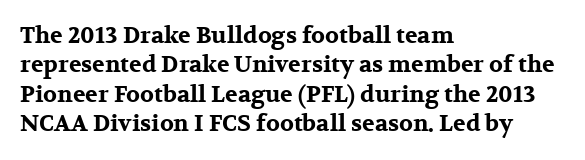
The image shows 23 px bold type, upright; set left-aligned, normal line spacing (1.28x), normal letter spacing, not underlined.
